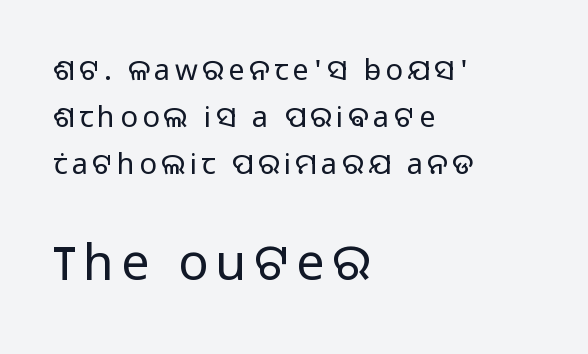
Q: Is the text bold? A: No.
Q: Is the text italic (slanted)? A: No, it is upright.
Q: Is the typeface a serif or a sans-serif typeface? A: Sans-serif.
Q: Is the text underlined? A: No.
Q: How is the paragraph aligned? A: Left-aligned.
Q: Is the spacing between lines tight, normal or loose? A: Normal.
Q: Which block of text is set in a larger size, the first (top) or the second (bottom)? A: The second (bottom) one.
Q: Width (condensed, normal, or wide)? A: Normal.
Q: Stroke contrast? A: Low.
Q: x-height? A: Medium.
Q: Monospaced? A: No.
